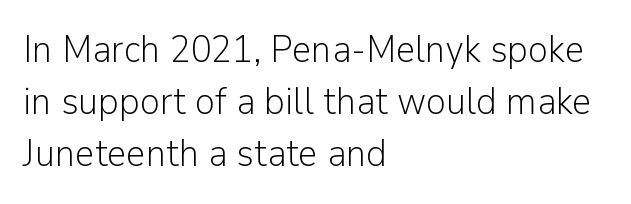
{"serif": "no", "italic": "no", "bold": "no", "weight": "light", "width": "normal", "stroke_contrast": "low", "x_height": "medium", "monospaced": "no", "underline": "no", "align": "left", "line_spacing": "normal", "line_spacing_ratio": 1.37, "letter_spacing": "normal", "letter_spacing_em": 0.0, "glyph_px": 38}
